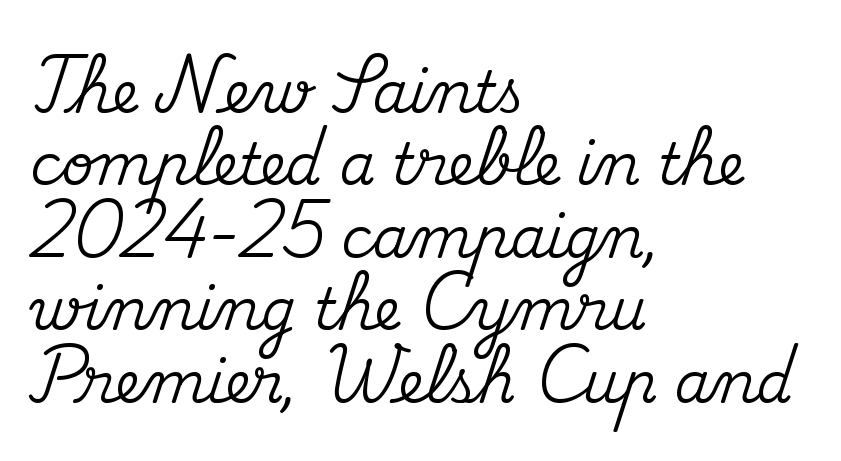
Q: Is the text italic (slanted)? A: Yes.
Q: Is the typeface a serif or a sans-serif typeface? A: Serif.
Q: Is the text underlined? A: No.
Q: How is the paragraph aligned? A: Left-aligned.
Q: Is the spacing between letters normal or unusually wide? A: Normal.
Q: Is the spacing between lines tight, normal or loose? A: Normal.
Q: Width (condensed, normal, or wide)? A: Normal.
Q: Stroke contrast? A: Medium.
Q: x-height? A: Small.
Q: Monospaced? A: No.
